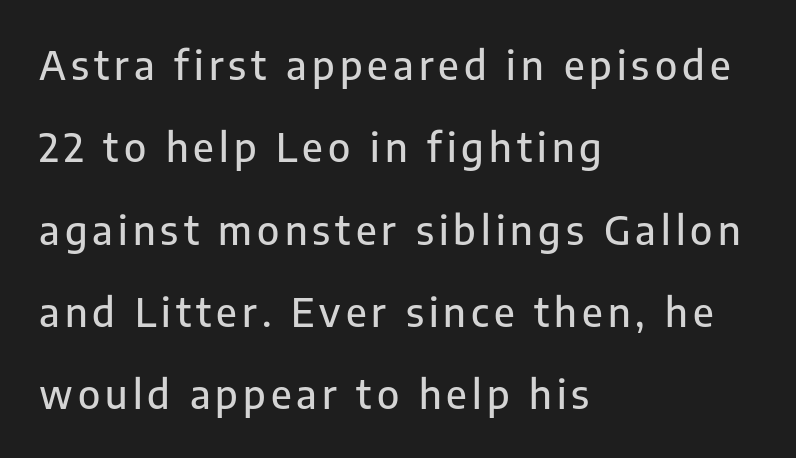
Typeset ragged right — the left edge is the straight one. Unmarked baselines from the first word to the last. Nope, not italic — everything's standing straight. Summary of vertical rhythm: relaxed, with wide interline spacing. Note the varied advance widths — an 'i' is clearly narrower than an 'm'. Observe the absence of serifs on each vertical stroke in this sample.
